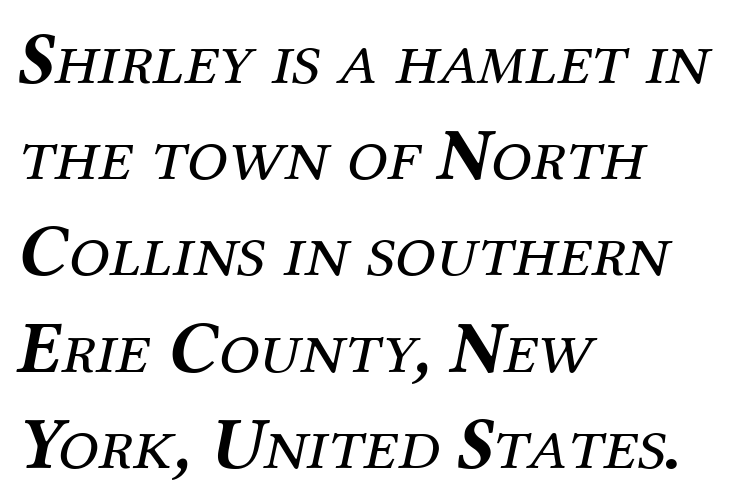
The image shows 74 px regular-weight serif type, italic (leaning right); set left-aligned, normal line spacing (1.3x), normal letter spacing, not underlined; medium stroke contrast and a medium x-height.
